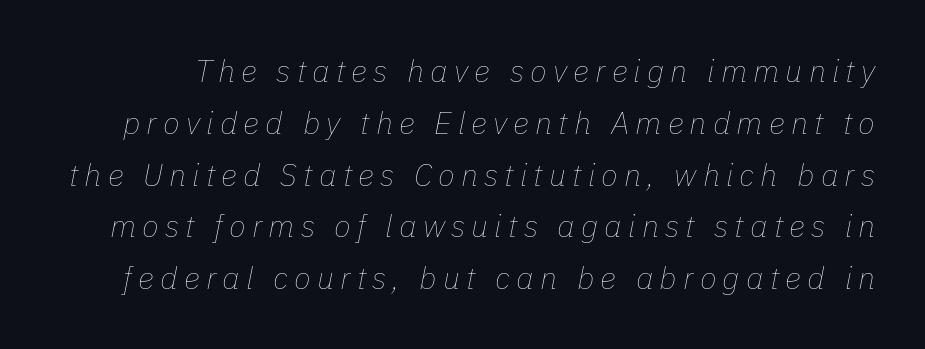
{"italic": "yes", "lean": "right", "slant_degrees": 11, "bold": "no", "weight": "thin", "width": "normal", "stroke_contrast": "low", "x_height": "medium", "monospaced": "no", "underline": "no", "line_spacing": "normal", "line_spacing_ratio": 1.67, "letter_spacing": "wide", "letter_spacing_em": 0.2, "glyph_px": 31}
